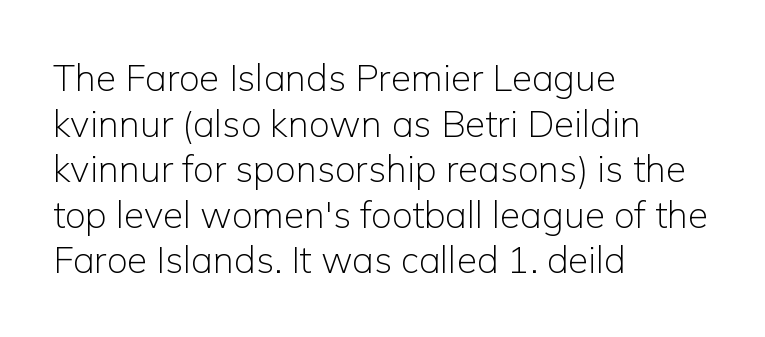
The image shows 37 px light sans-serif type, upright; set left-aligned, line spacing 1.23x, normal letter spacing, not underlined; low stroke contrast and a medium x-height.
